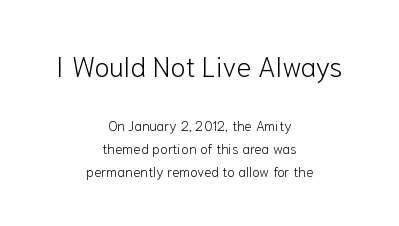
Q: Is the text bold? A: No.
Q: Is the text italic (slanted)? A: No, it is upright.
Q: Is the typeface a serif or a sans-serif typeface? A: Sans-serif.
Q: Is the text underlined? A: No.
Q: How is the paragraph aligned? A: Centered.
Q: Is the spacing between letters normal or unusually wide? A: Normal.
Q: Is the spacing between lines tight, normal or loose? A: Normal.
Q: Which block of text is set in a larger size, the first (top) or the second (bottom)? A: The first (top) one.
Q: Width (condensed, normal, or wide)? A: Normal.
Q: Stroke contrast? A: Low.
Q: x-height? A: Medium.
Q: Monospaced? A: No.
